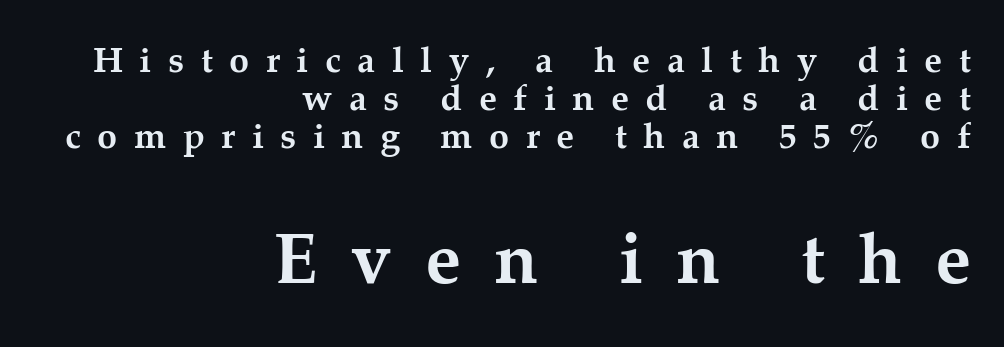
You can tell from the footed stems that serif type was used. Rule under the text: the space is simply empty. The letters advance in unequal steps, a hallmark of proportional type. Notice how thick the strokes are: this is what a full bold looks like. Two sizes are in play, and the larger belongs to the second block. You could barely slide anything between these rows.
